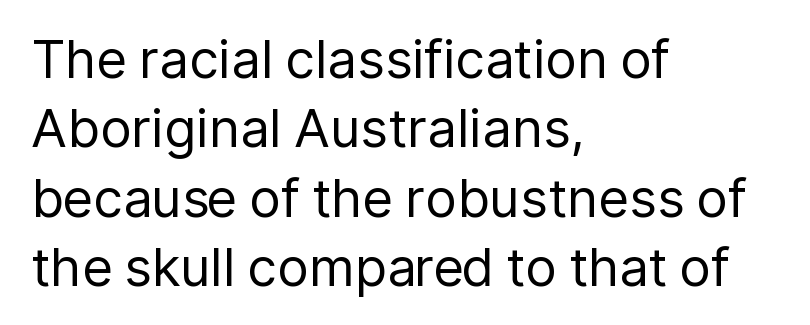
Q: Is the text bold? A: No.
Q: Is the text italic (slanted)? A: No, it is upright.
Q: Is the typeface a serif or a sans-serif typeface? A: Sans-serif.
Q: Is the text underlined? A: No.
Q: How is the paragraph aligned? A: Left-aligned.
Q: Is the spacing between letters normal or unusually wide? A: Normal.
Q: Is the spacing between lines tight, normal or loose? A: Normal.
Q: Width (condensed, normal, or wide)? A: Normal.
Q: Stroke contrast? A: Low.
Q: x-height? A: Medium.
Q: Monospaced? A: No.
